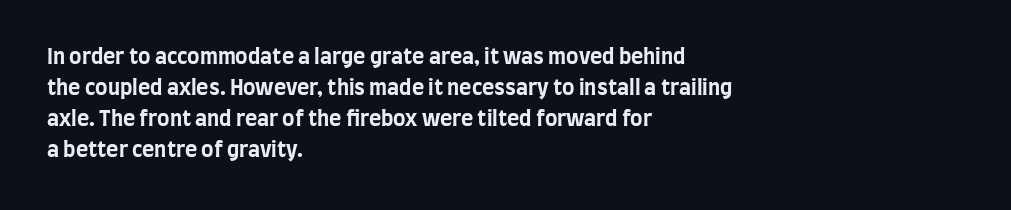
These lines keep a tight, regular rhythm from letter to letter. The typesetting leans heavy: a genuine bold. Line beginnings align vertically; line endings do not. If you drew a line through each stem, it would be perfectly vertical. Letters rest on an invisible, unmarked baseline.
